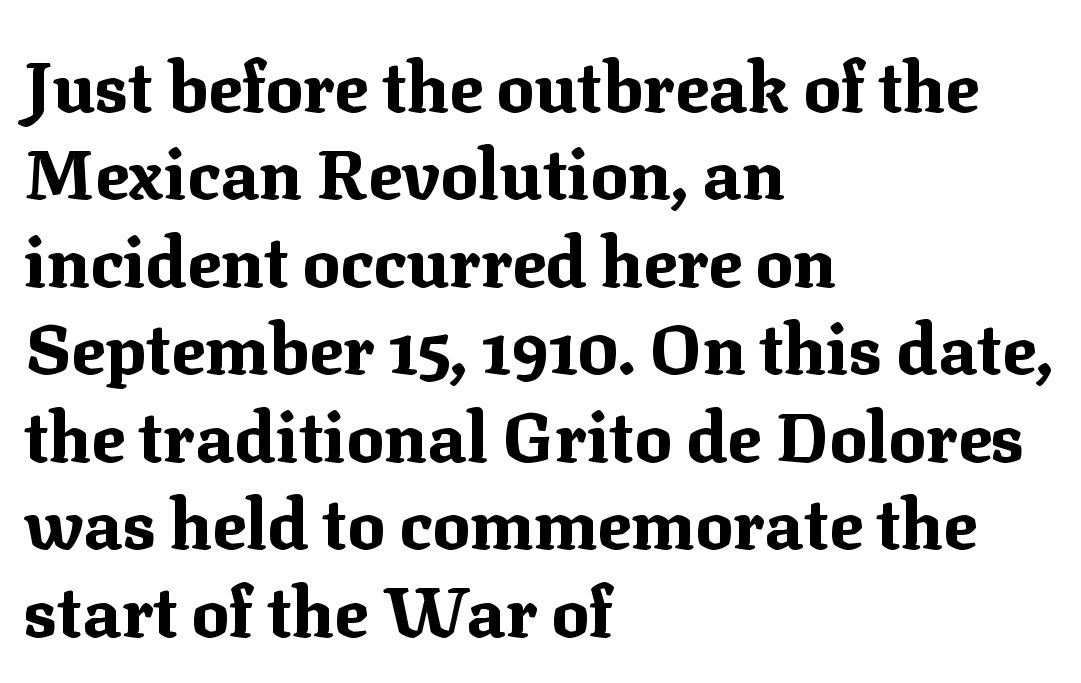
Q: Is the text bold? A: Yes.
Q: Is the text italic (slanted)? A: No, it is upright.
Q: Is the typeface a serif or a sans-serif typeface? A: Serif.
Q: Is the text underlined? A: No.
Q: How is the paragraph aligned? A: Left-aligned.
Q: Is the spacing between letters normal or unusually wide? A: Normal.
Q: Is the spacing between lines tight, normal or loose? A: Normal.
Q: Width (condensed, normal, or wide)? A: Normal.
Q: Stroke contrast? A: Medium.
Q: x-height? A: Medium.
Q: Monospaced? A: No.
